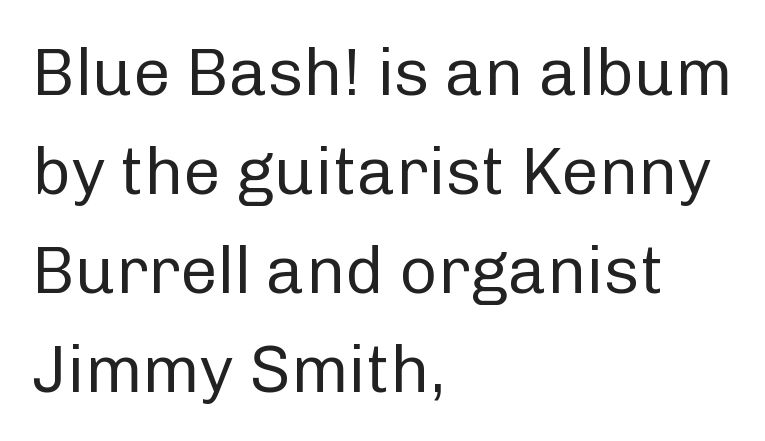
Any mark beneath the type? The region is blank. You could not count columns in this text — the font is proportionally spaced. The font sits on the lighter half of the weight spectrum, regular included. The rendering shows plain stroke endings on the letterforms — a sans-serif design. Here the glyphs are tracked normally, forming tight word shapes. The lines are quadded left.
